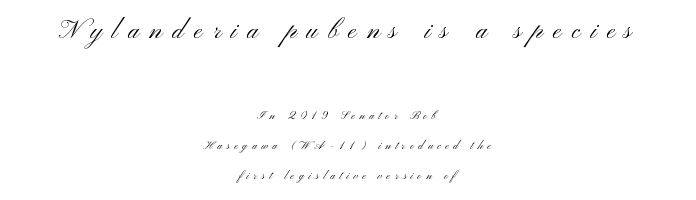
{"serif": "no", "bold": "no", "weight": "light", "width": "wide", "stroke_contrast": "medium", "x_height": "small", "monospaced": "no", "underline": "no", "align": "center", "line_spacing": "loose", "line_spacing_ratio": 2.12, "letter_spacing": "wide", "letter_spacing_em": 0.32, "larger_block": "first", "size_ratio": 2.29, "glyph_px": 32}
